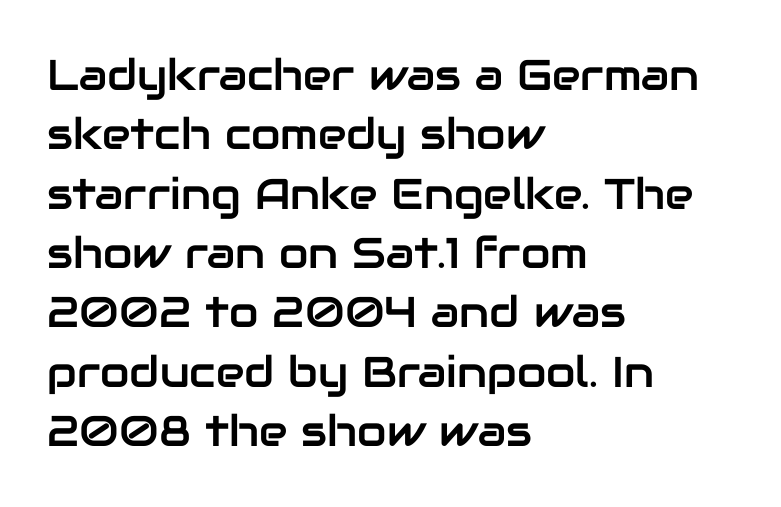
Q: Is the text italic (slanted)? A: No, it is upright.
Q: Is the typeface a serif or a sans-serif typeface? A: Sans-serif.
Q: Is the text underlined? A: No.
Q: How is the paragraph aligned? A: Left-aligned.
Q: Is the spacing between letters normal or unusually wide? A: Normal.
Q: Is the spacing between lines tight, normal or loose? A: Normal.
Q: Width (condensed, normal, or wide)? A: Normal.
Q: Stroke contrast? A: Low.
Q: x-height? A: Medium.
Q: Monospaced? A: No.
